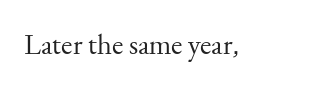
Q: Is the text bold? A: No.
Q: Is the text italic (slanted)? A: No, it is upright.
Q: Is the typeface a serif or a sans-serif typeface? A: Serif.
Q: Is the text underlined? A: No.
Q: Is the spacing between letters normal or unusually wide? A: Normal.
Q: Width (condensed, normal, or wide)? A: Normal.
Q: Stroke contrast? A: Medium.
Q: x-height? A: Small.
Q: Monospaced? A: No.
